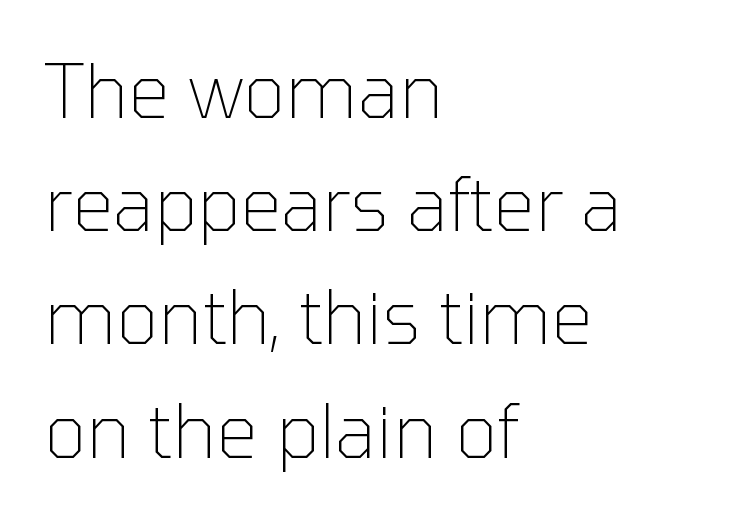
{"serif": "no", "italic": "no", "bold": "no", "weight": "thin", "width": "normal", "stroke_contrast": "low", "x_height": "medium", "monospaced": "no", "underline": "no", "align": "left", "line_spacing": "normal", "line_spacing_ratio": 1.53, "letter_spacing": "normal", "letter_spacing_em": 0.0, "glyph_px": 74}
